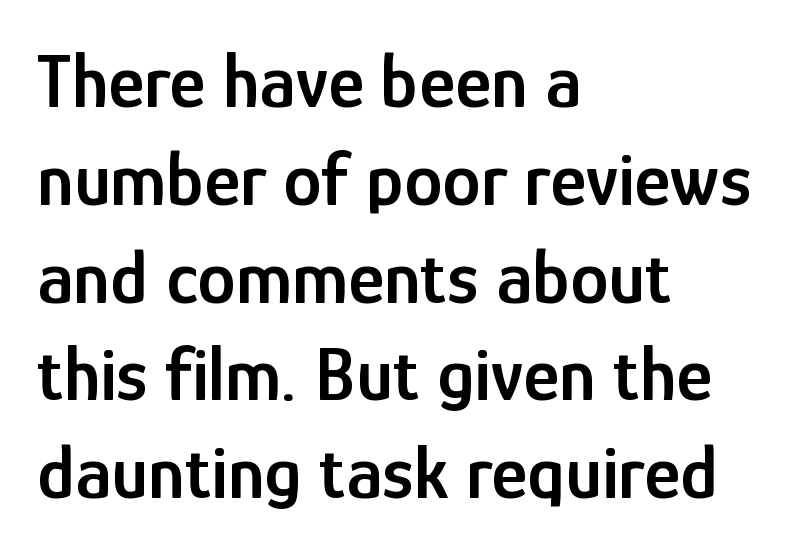
{"serif": "no", "italic": "no", "bold": "semi", "weight": "semibold", "width": "condensed", "stroke_contrast": "low", "x_height": "medium", "monospaced": "no", "underline": "no", "align": "left", "line_spacing": "normal", "line_spacing_ratio": 1.27, "letter_spacing": "normal", "letter_spacing_em": 0.0, "glyph_px": 77}
